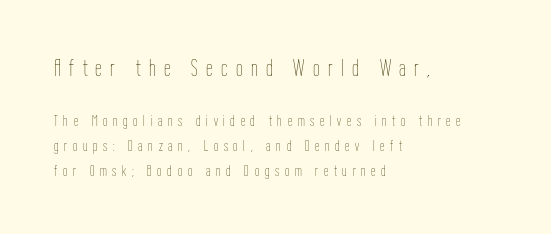
Q: Is the text bold? A: No.
Q: Is the text italic (slanted)? A: No, it is upright.
Q: Is the text underlined? A: No.
Q: How is the paragraph aligned? A: Left-aligned.
Q: Is the spacing between letters normal or unusually wide? A: Unusually wide.
Q: Is the spacing between lines tight, normal or loose? A: Normal.
Q: Which block of text is set in a larger size, the first (top) or the second (bottom)? A: The first (top) one.
